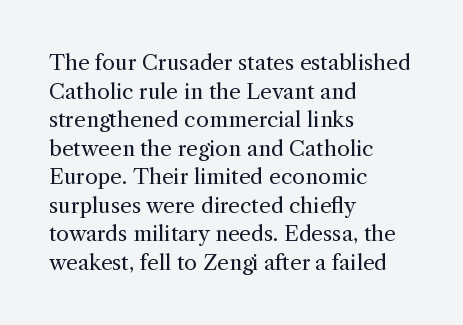
{"italic": "no", "bold": "no", "underline": "no", "align": "left", "line_spacing": "normal", "line_spacing_ratio": 1.36, "letter_spacing": "normal", "letter_spacing_em": 0.0, "glyph_px": 21}
